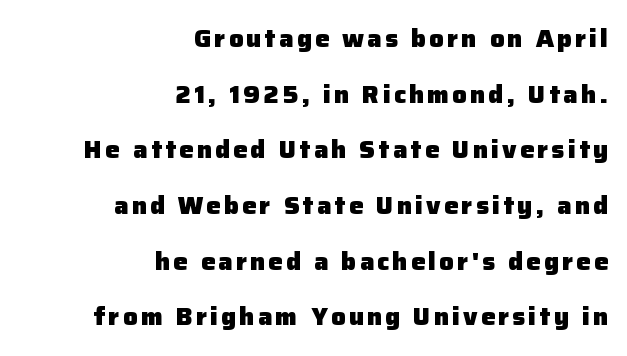
Q: Is the text bold? A: Yes.
Q: Is the text italic (slanted)? A: No, it is upright.
Q: Is the text underlined? A: No.
Q: How is the paragraph aligned? A: Right-aligned.
Q: Is the spacing between lines tight, normal or loose? A: Loose.
